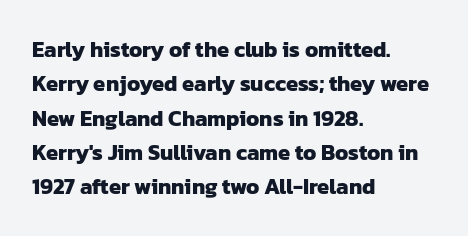
The image shows 22 px bold type; set left-aligned, normal line spacing (1.56x), normal letter spacing, not underlined.
